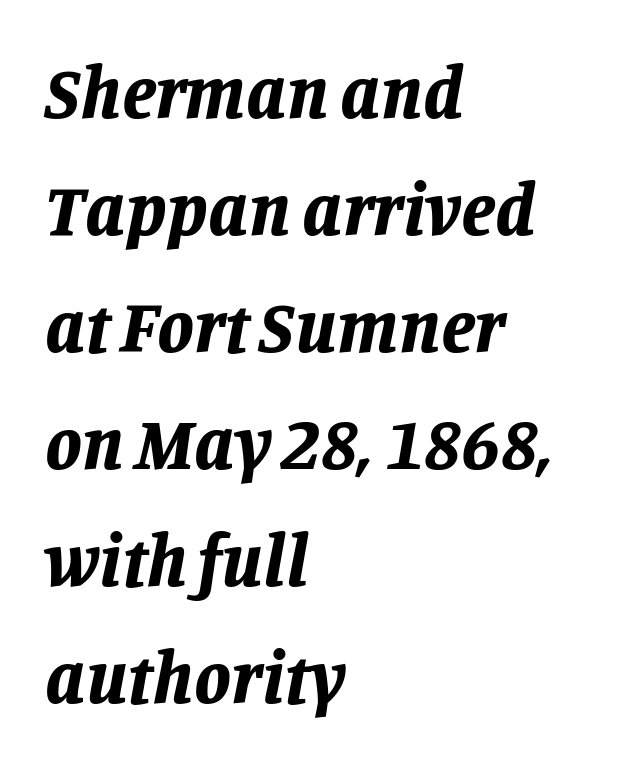
{"italic": "yes", "lean": "right", "slant_degrees": 11, "bold": "yes", "weight": "bold", "width": "normal", "stroke_contrast": "low", "x_height": "large", "monospaced": "no", "underline": "no", "align": "left", "line_spacing": "normal", "line_spacing_ratio": 1.58, "letter_spacing": "normal", "letter_spacing_em": 0.0, "glyph_px": 74}
